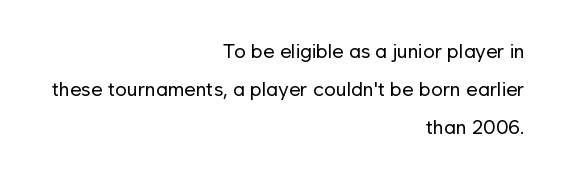
The image shows 20 px text type, upright; set right-aligned, line spacing 1.89x, normal letter spacing, not underlined.
